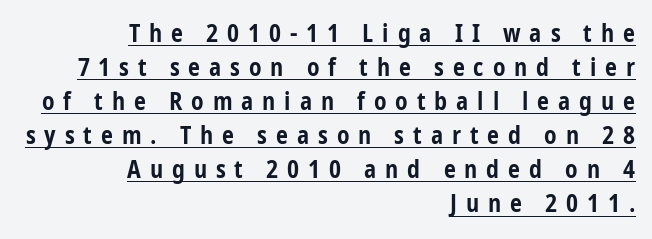
The image shows 24 px bold type, upright; set right-aligned, normal line spacing (1.42x), unusually wide letter spacing (+0.37 em), underlined.
